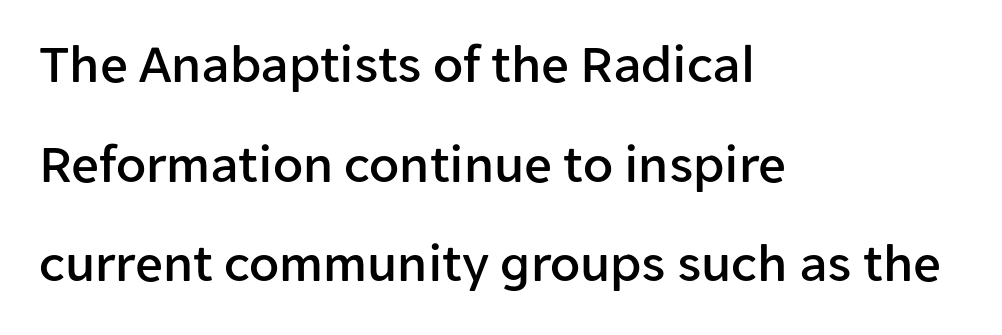
Q: Is the text italic (slanted)? A: No, it is upright.
Q: Is the typeface a serif or a sans-serif typeface? A: Sans-serif.
Q: Is the text underlined? A: No.
Q: How is the paragraph aligned? A: Left-aligned.
Q: Is the spacing between letters normal or unusually wide? A: Normal.
Q: Width (condensed, normal, or wide)? A: Normal.
Q: Stroke contrast? A: Low.
Q: x-height? A: Medium.
Q: Monospaced? A: No.
